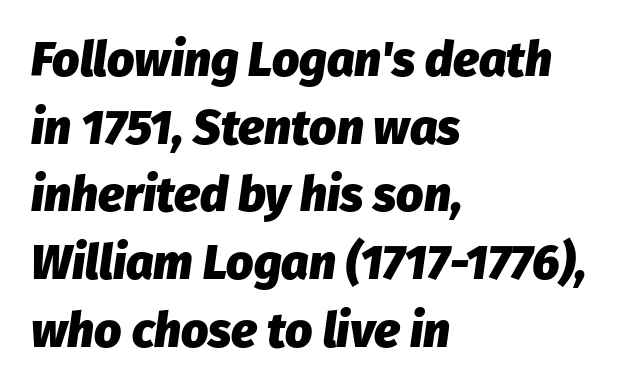
Q: Is the text bold? A: Yes.
Q: Is the text italic (slanted)? A: Yes, it leans right by about 8 degrees.
Q: Is the text underlined? A: No.
Q: How is the paragraph aligned? A: Left-aligned.
Q: Is the spacing between letters normal or unusually wide? A: Normal.
Q: Is the spacing between lines tight, normal or loose? A: Normal.
Q: Width (condensed, normal, or wide)? A: Normal.
Q: Stroke contrast? A: Low.
Q: x-height? A: Medium.
Q: Monospaced? A: No.
